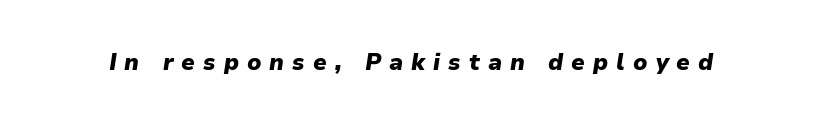
It's the slanting kind of type. The strokes are fattened all the way to bold. Each row of text sits above clean, open space. This sample uses expanded letter spacing, leaving extra air between glyphs.
